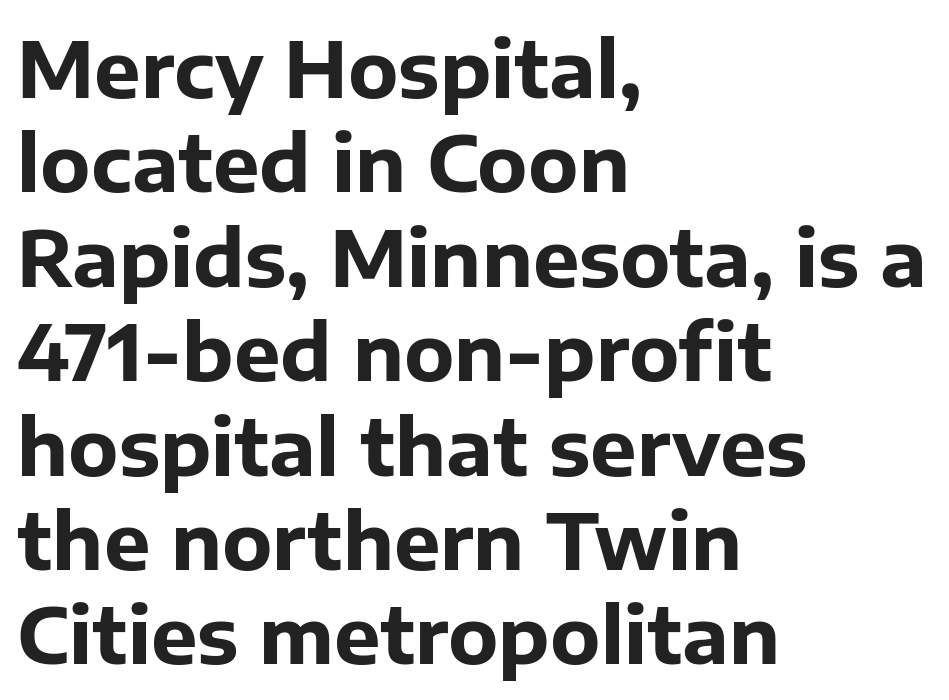
{"serif": "no", "italic": "no", "bold": "yes", "weight": "bold", "width": "normal", "stroke_contrast": "low", "x_height": "medium", "monospaced": "no", "underline": "no", "align": "left", "line_spacing_ratio": 1.21, "letter_spacing": "normal", "letter_spacing_em": 0.0, "glyph_px": 78}
